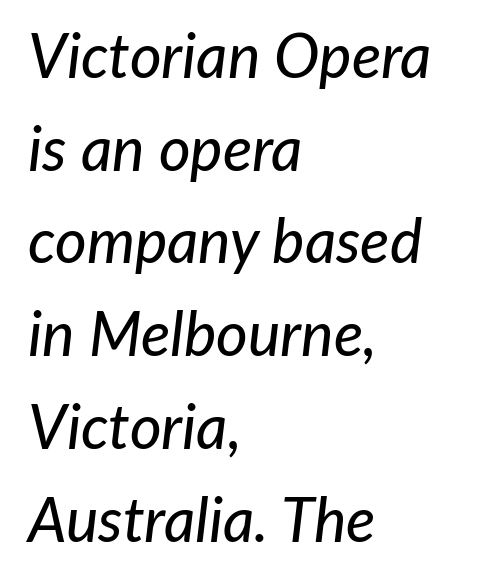
{"italic": "yes", "lean": "right", "slant_degrees": 7, "width": "normal", "stroke_contrast": "low", "x_height": "medium", "monospaced": "no", "underline": "no", "align": "left", "line_spacing": "normal", "line_spacing_ratio": 1.52, "letter_spacing": "normal", "letter_spacing_em": 0.0, "glyph_px": 61}
